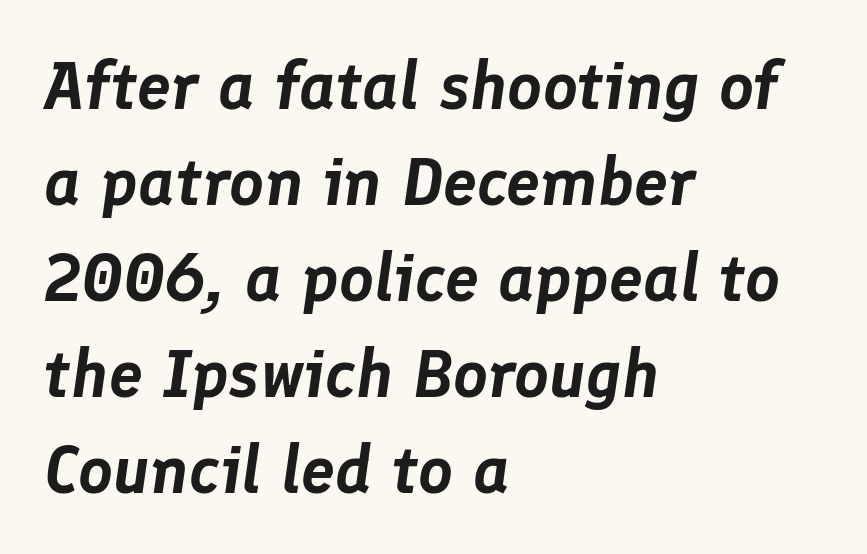
{"italic": "yes", "lean": "right", "slant_degrees": 8, "width": "normal", "stroke_contrast": "low", "x_height": "medium", "monospaced": "no", "underline": "no", "align": "left", "line_spacing": "normal", "line_spacing_ratio": 1.41, "letter_spacing": "normal", "letter_spacing_em": 0.0, "glyph_px": 68}
